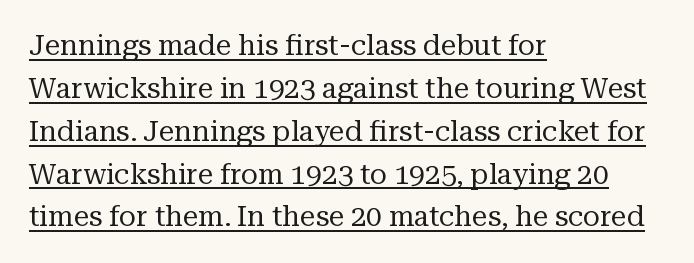
The image shows 28 px regular-weight serif type, upright; set left-aligned, normal line spacing (1.53x), normal letter spacing, underlined; medium stroke contrast and a medium x-height.
